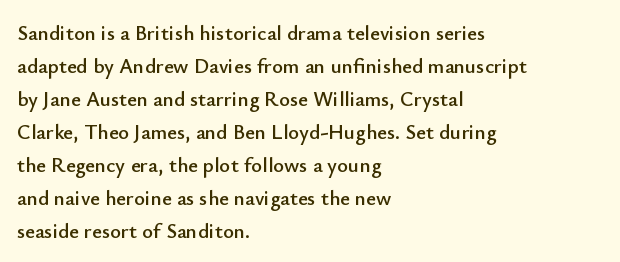
{"italic": "no", "underline": "no", "align": "left", "line_spacing": "normal", "line_spacing_ratio": 1.57, "letter_spacing": "normal", "letter_spacing_em": 0.0, "glyph_px": 21}
